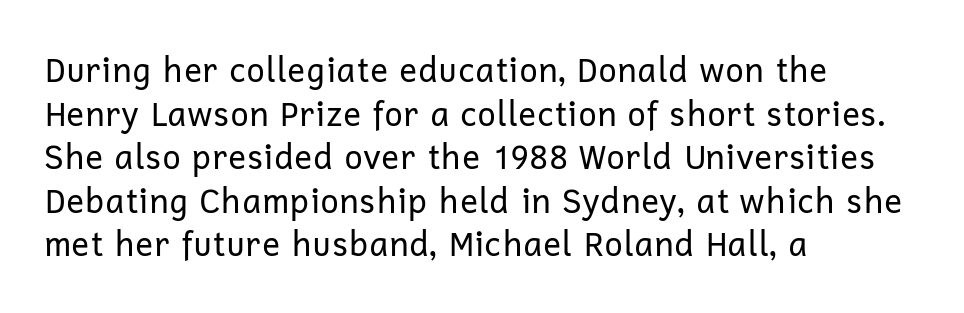
{"serif": "no", "italic": "no", "bold": "no", "weight": "regular", "width": "normal", "stroke_contrast": "low", "x_height": "medium", "monospaced": "no", "underline": "no", "align": "left", "line_spacing": "normal", "line_spacing_ratio": 1.32, "letter_spacing": "normal", "letter_spacing_em": 0.0, "glyph_px": 33}
